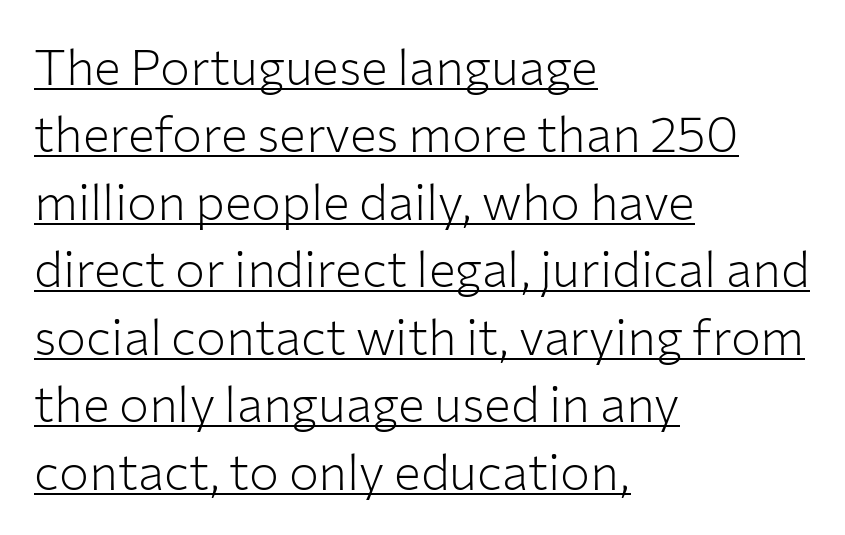
{"serif": "no", "italic": "no", "bold": "no", "weight": "light", "width": "normal", "stroke_contrast": "low", "x_height": "medium", "monospaced": "no", "underline": "yes", "align": "left", "line_spacing": "normal", "line_spacing_ratio": 1.35, "letter_spacing": "normal", "letter_spacing_em": 0.0, "glyph_px": 50}
